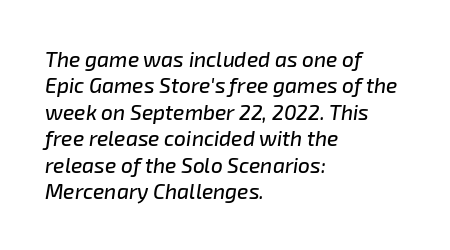
Teacher's note: observe the even left margin — that is flush-left alignment. Normally led — the rows are evenly, conventionally spaced. These lines keep a tight, regular rhythm from letter to letter. The passage shown leans; its letterforms are oblique. Quick note: underline off.
